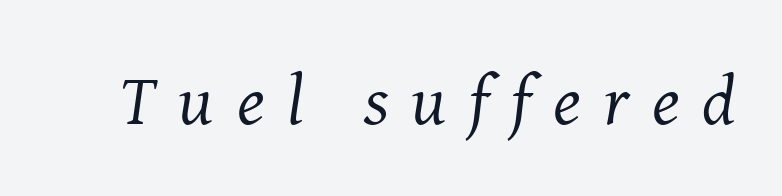
Q: Is the text bold? A: No.
Q: Is the text italic (slanted)? A: Yes, it leans right by about 8 degrees.
Q: Is the typeface a serif or a sans-serif typeface? A: Serif.
Q: Is the text underlined? A: No.
Q: Is the spacing between letters normal or unusually wide? A: Unusually wide.
Q: Width (condensed, normal, or wide)? A: Normal.
Q: Stroke contrast? A: Medium.
Q: x-height? A: Medium.
Q: Monospaced? A: No.
